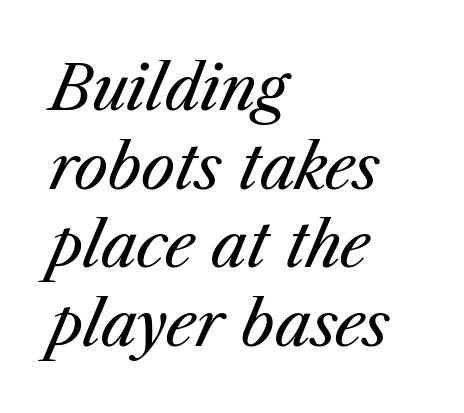
{"italic": "yes", "lean": "right", "slant_degrees": 23, "bold": "no", "weight": "regular", "width": "normal", "stroke_contrast": "medium", "x_height": "medium", "monospaced": "no", "underline": "no", "align": "left", "line_spacing": "normal", "line_spacing_ratio": 1.29, "letter_spacing": "normal", "letter_spacing_em": 0.0, "glyph_px": 61}
